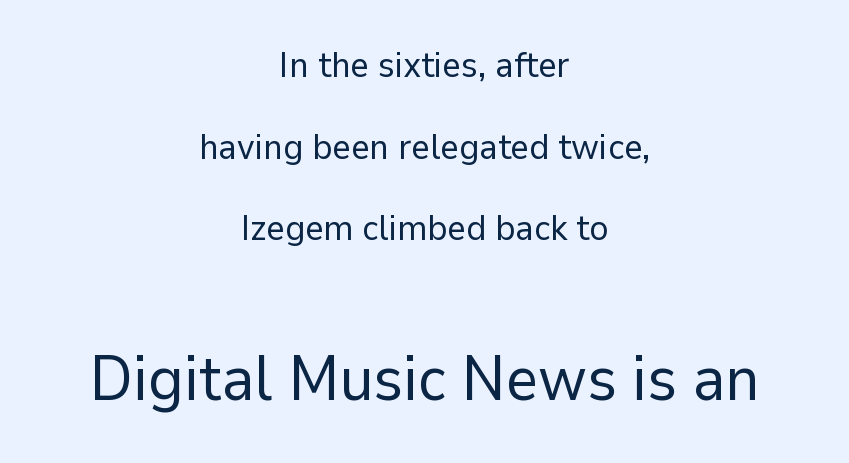
{"serif": "no", "italic": "no", "bold": "no", "weight": "regular", "width": "normal", "stroke_contrast": "low", "x_height": "medium", "monospaced": "no", "underline": "no", "align": "center", "line_spacing": "loose", "line_spacing_ratio": 2.27, "letter_spacing": "normal", "letter_spacing_em": 0.0, "larger_block": "second", "size_ratio": 1.75, "glyph_px": 63}
